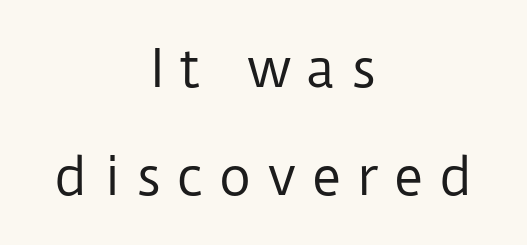
The image shows 51 px regular-weight sans-serif type, upright; set centered, loose line spacing (2.11x), unusually wide letter spacing (+0.3 em), not underlined; low stroke contrast and a medium x-height.
